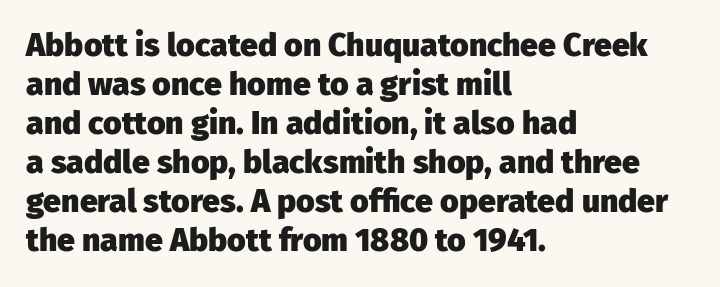
Q: Is the text bold? A: Yes.
Q: Is the text italic (slanted)? A: No, it is upright.
Q: Is the typeface a serif or a sans-serif typeface? A: Sans-serif.
Q: Is the text underlined? A: No.
Q: How is the paragraph aligned? A: Left-aligned.
Q: Is the spacing between letters normal or unusually wide? A: Normal.
Q: Width (condensed, normal, or wide)? A: Normal.
Q: Stroke contrast? A: Low.
Q: x-height? A: Medium.
Q: Monospaced? A: No.
